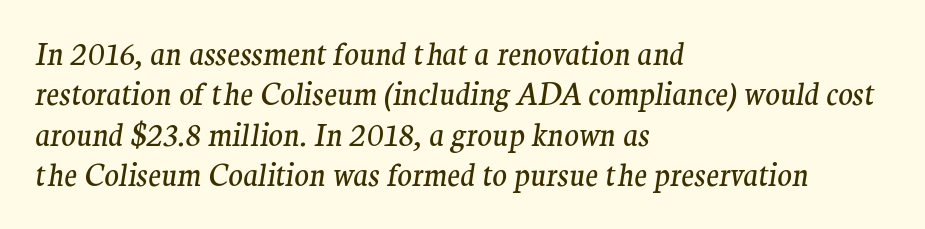
The image shows 30 px regular-weight serif type, italic (leaning right); set left-aligned, normal line spacing (1.35x), normal letter spacing, not underlined; medium stroke contrast and a medium x-height.
